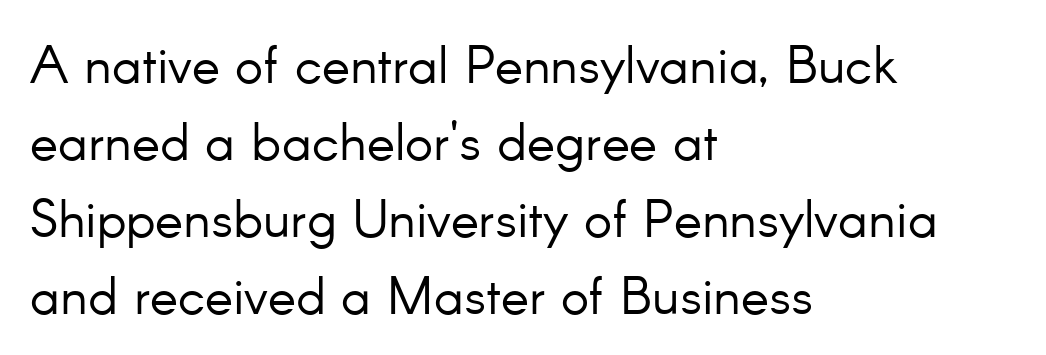
The image shows 53 px light sans-serif type, upright; set left-aligned, normal line spacing (1.45x), normal letter spacing, not underlined; low stroke contrast and a small x-height.
